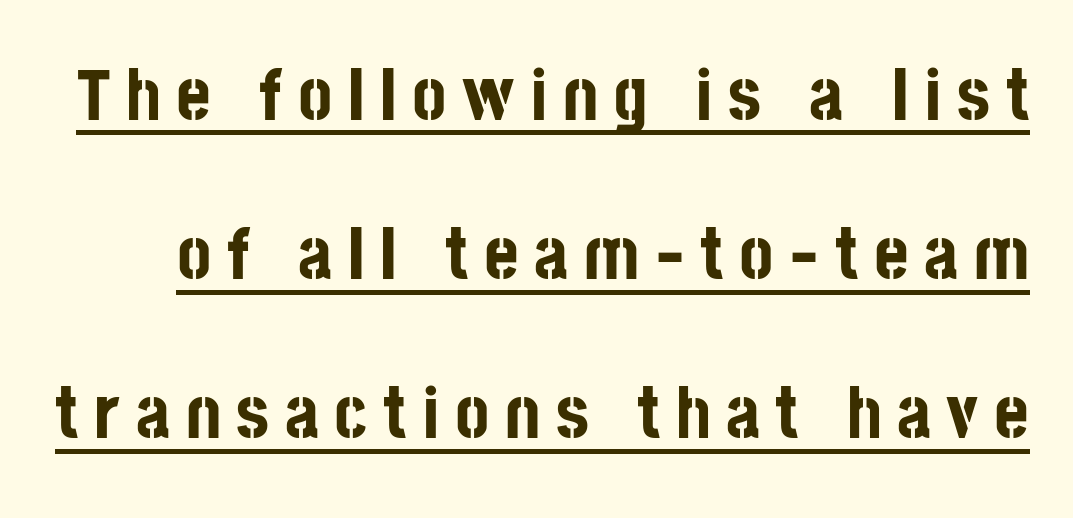
The image shows 74 px bold, condensed sans-serif type, upright; set loose line spacing (2.15x), unusually wide letter spacing (+0.21 em), underlined; low stroke contrast and a large x-height.
